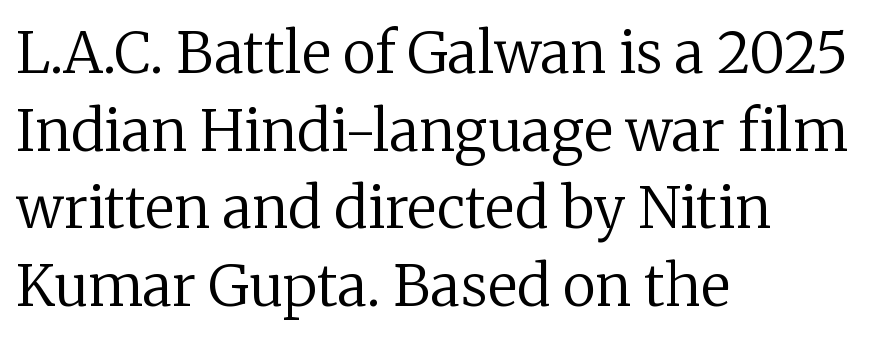
Is there any slant? The stems are plumb. The glyphs are unaccompanied by any horizontal stroke below them. The face used here is proportionally spaced, like ordinary book or web type. Stroke terminals: seriffed. Rows of type keep a routine distance in the vertical direction. Is the block centered? No — it sits flush against the left margin.
